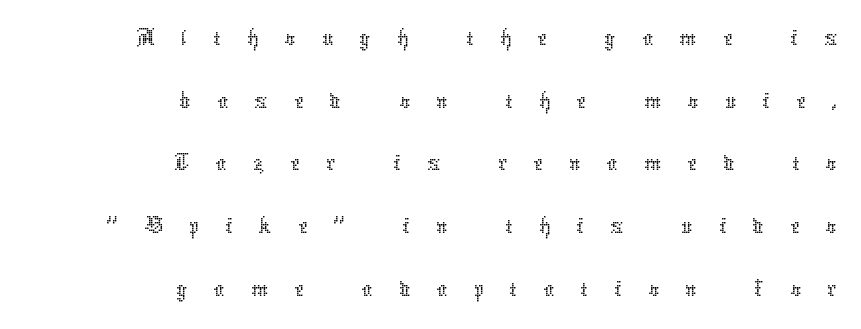
{"italic": "no", "bold": "no", "weight": "thin", "width": "normal", "stroke_contrast": "low", "x_height": "medium", "monospaced": "no", "underline": "no", "align": "right", "line_spacing_ratio": 1.16, "letter_spacing": "wide", "letter_spacing_em": 0.48, "glyph_px": 54}
